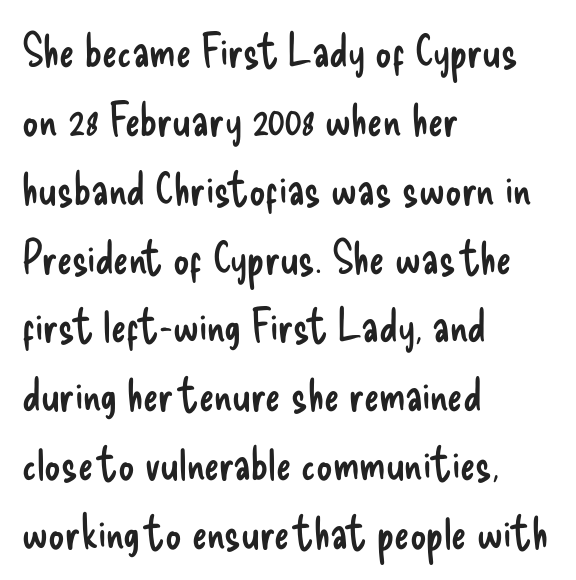
Italic? Not at all — the glyphs are vertical. In terms of leading, this rendering sits right in the middle. What kind of face is this? One without serifs — a sans. Line starts are locked; line ends wander. Each row of text sits above clean, open space. Vertical stems look standard width or narrower in stroke.
